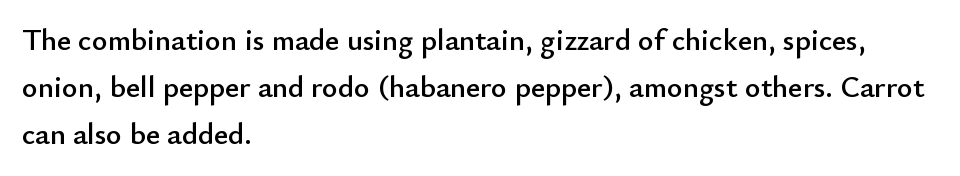
{"serif": "no", "italic": "no", "width": "normal", "stroke_contrast": "low", "x_height": "small", "monospaced": "no", "underline": "no", "align": "left", "line_spacing": "normal", "line_spacing_ratio": 1.57, "letter_spacing": "normal", "letter_spacing_em": 0.0, "glyph_px": 30}
